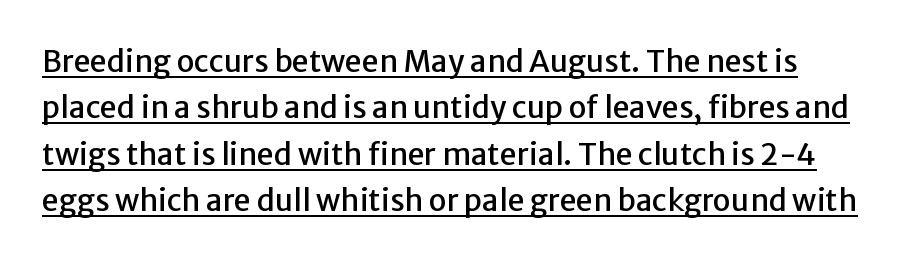
The image shows 30 px sans-serif type, upright; set normal line spacing (1.55x), normal letter spacing, underlined; low stroke contrast and a medium x-height.
